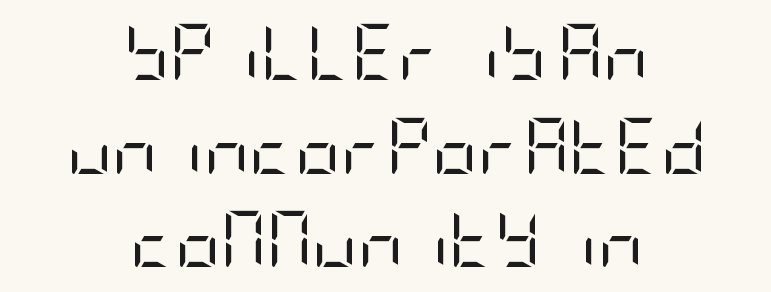
Q: Is the text bold? A: No.
Q: Is the text italic (slanted)? A: No, it is upright.
Q: Is the typeface a serif or a sans-serif typeface? A: Sans-serif.
Q: Is the text underlined? A: No.
Q: How is the paragraph aligned? A: Centered.
Q: Is the spacing between letters normal or unusually wide? A: Normal.
Q: Is the spacing between lines tight, normal or loose? A: Normal.
Q: Width (condensed, normal, or wide)? A: Condensed.
Q: Stroke contrast? A: Low.
Q: x-height? A: Large.
